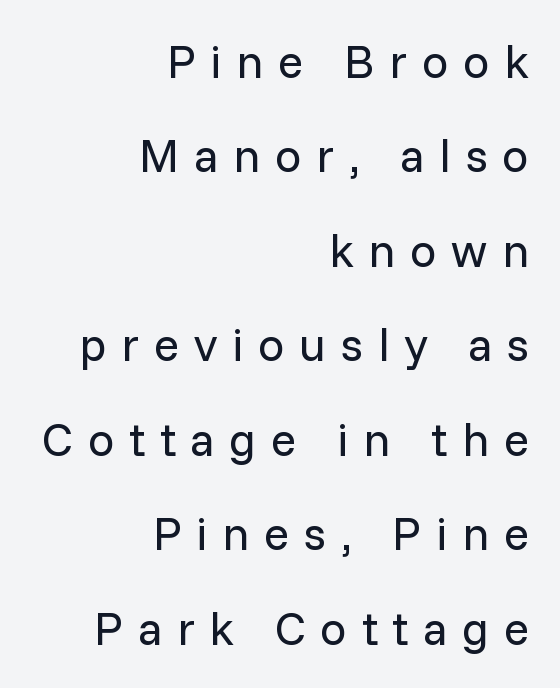
Plain, unruled lines of type. This rendering employs a face without finishing strokes, i.e., a sans-serif. Layout note: lines flush right. These glyphs show unthickened strokes, regular width or finer. Characters follow at a spacing far wider than the type designer built in.
